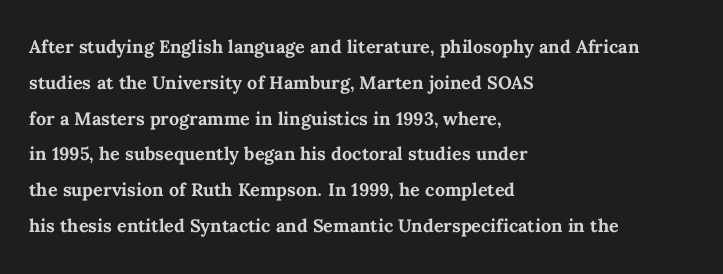
{"italic": "no", "bold": "yes", "underline": "no", "align": "left", "line_spacing": "normal", "line_spacing_ratio": 1.49, "letter_spacing": "normal", "letter_spacing_em": 0.0, "glyph_px": 24}
